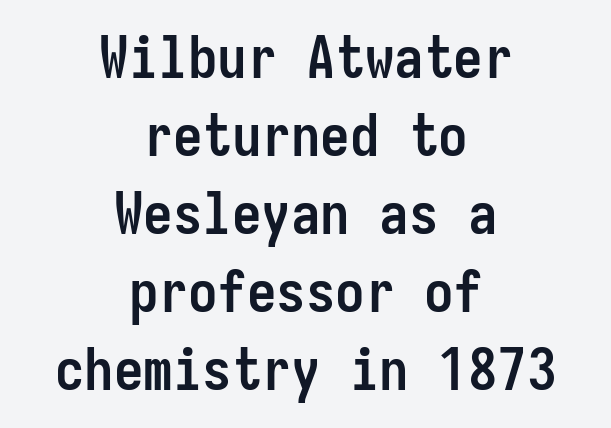
Q: Is the text bold? A: Yes.
Q: Is the text italic (slanted)? A: No, it is upright.
Q: Is the typeface a serif or a sans-serif typeface? A: Sans-serif.
Q: Is the text underlined? A: No.
Q: How is the paragraph aligned? A: Centered.
Q: Is the spacing between letters normal or unusually wide? A: Normal.
Q: Is the spacing between lines tight, normal or loose? A: Normal.
Q: Width (condensed, normal, or wide)? A: Condensed.
Q: Stroke contrast? A: Low.
Q: x-height? A: Medium.
Q: Monospaced? A: Yes.
